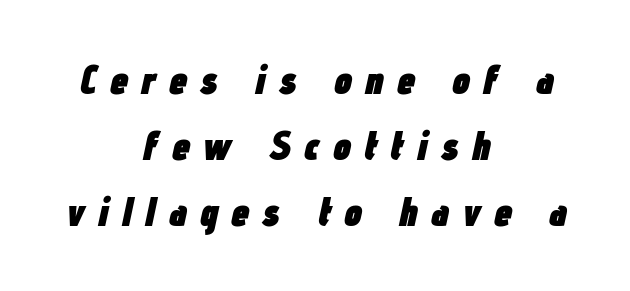
The image shows 41 px heavy, condensed type, italic (leaning right); set centered, normal line spacing (1.61x), unusually wide letter spacing (+0.31 em), not underlined; low stroke contrast and a medium x-height.
